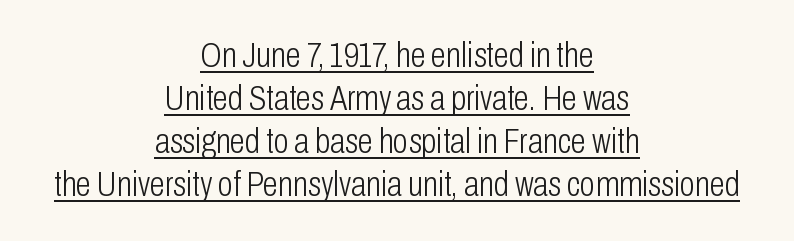
The image shows 35 px light, condensed sans-serif type, upright; set centered, line spacing 1.23x, normal letter spacing, underlined; low stroke contrast and a medium x-height.
